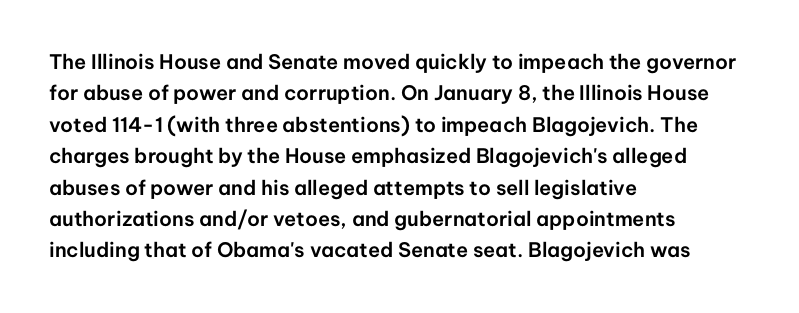
The image shows 20 px text type, upright; set left-aligned, normal line spacing (1.57x), normal letter spacing, not underlined.
